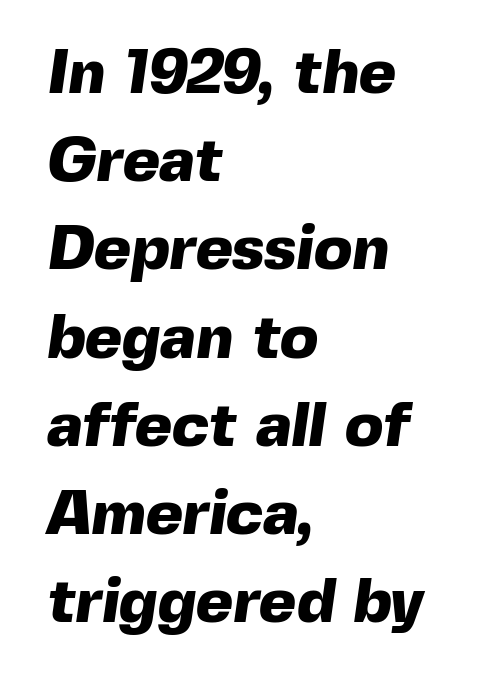
Q: Is the text bold? A: Yes.
Q: Is the typeface a serif or a sans-serif typeface? A: Sans-serif.
Q: Is the text underlined? A: No.
Q: How is the paragraph aligned? A: Left-aligned.
Q: Is the spacing between letters normal or unusually wide? A: Normal.
Q: Is the spacing between lines tight, normal or loose? A: Normal.
Q: Width (condensed, normal, or wide)? A: Normal.
Q: x-height? A: Medium.
Q: Monospaced? A: No.
